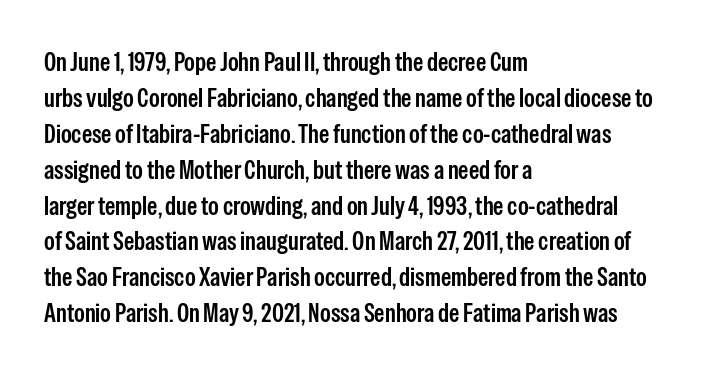
{"italic": "no", "bold": "semi", "underline": "no", "align": "left", "line_spacing": "normal", "line_spacing_ratio": 1.38, "letter_spacing": "normal", "letter_spacing_em": 0.0, "glyph_px": 26}
